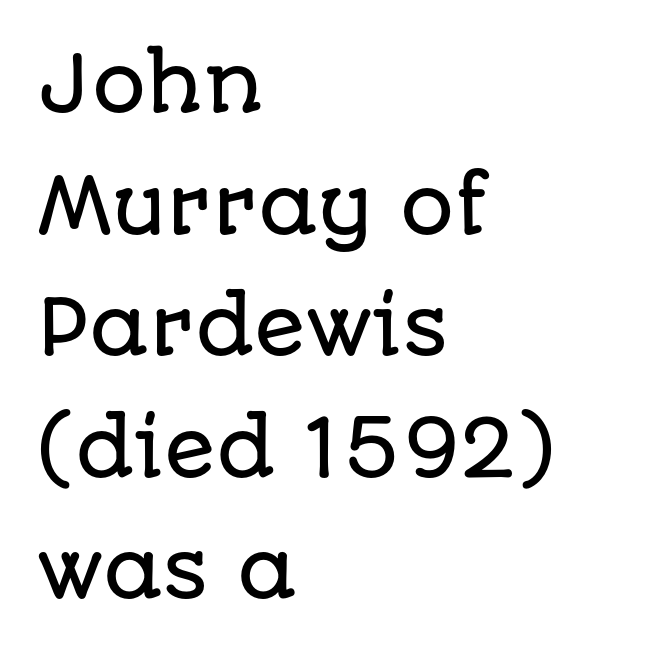
{"serif": "no", "italic": "no", "width": "normal", "stroke_contrast": "low", "x_height": "large", "monospaced": "no", "underline": "no", "align": "left", "line_spacing": "normal", "line_spacing_ratio": 1.6, "letter_spacing": "normal", "letter_spacing_em": 0.0, "glyph_px": 76}
